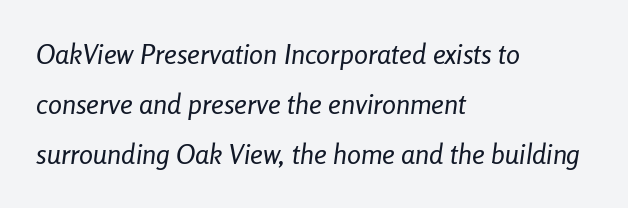
Q: Is the text bold? A: No.
Q: Is the text italic (slanted)? A: Yes, it leans right by about 8 degrees.
Q: Is the text underlined? A: No.
Q: How is the paragraph aligned? A: Left-aligned.
Q: Is the spacing between letters normal or unusually wide? A: Normal.
Q: Width (condensed, normal, or wide)? A: Condensed.
Q: Stroke contrast? A: Low.
Q: x-height? A: Medium.
Q: Monospaced? A: No.
